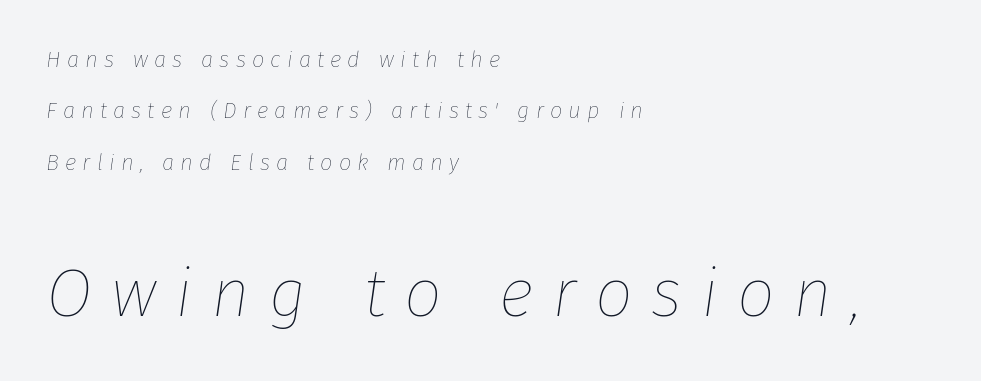
{"italic": "yes", "lean": "right", "slant_degrees": 8, "bold": "no", "weight": "thin", "width": "normal", "stroke_contrast": "low", "x_height": "medium", "monospaced": "no", "underline": "no", "align": "left", "line_spacing": "loose", "line_spacing_ratio": 2.33, "letter_spacing": "wide", "letter_spacing_em": 0.28, "larger_block": "second", "size_ratio": 3.05, "glyph_px": 67}
